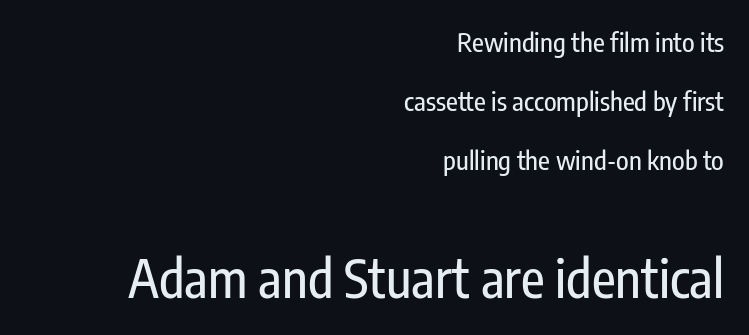
{"serif": "no", "italic": "no", "width": "condensed", "stroke_contrast": "low", "x_height": "medium", "monospaced": "no", "underline": "no", "align": "right", "line_spacing": "loose", "line_spacing_ratio": 2.27, "letter_spacing": "normal", "letter_spacing_em": 0.0, "larger_block": "second", "size_ratio": 2.0, "glyph_px": 52}
